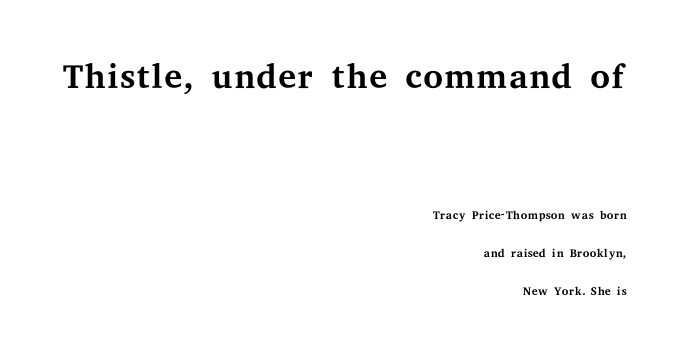
The image shows 51 px regular-weight, wide serif type, upright; set right-aligned, loose line spacing (2.24x), normal letter spacing, not underlined; the first (top) block is 3.0x larger; medium stroke contrast and a medium x-height.
